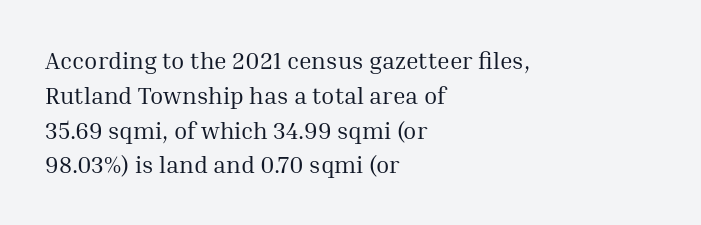
Q: Is the text bold? A: No.
Q: Is the text italic (slanted)? A: No, it is upright.
Q: Is the text underlined? A: No.
Q: How is the paragraph aligned? A: Left-aligned.
Q: Is the spacing between letters normal or unusually wide? A: Normal.
Q: Is the spacing between lines tight, normal or loose? A: Normal.
